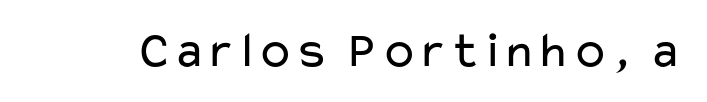
{"serif": "no", "italic": "no", "bold": "no", "weight": "regular", "width": "wide", "stroke_contrast": "low", "x_height": "medium", "monospaced": "no", "underline": "no", "letter_spacing": "normal", "letter_spacing_em": 0.0, "glyph_px": 51}
